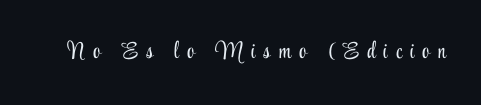
{"bold": "no", "underline": "no", "letter_spacing": "wide", "letter_spacing_em": 0.36, "glyph_px": 23}
